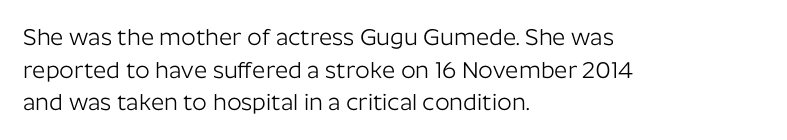
Q: Is the text bold? A: No.
Q: Is the text italic (slanted)? A: No, it is upright.
Q: Is the text underlined? A: No.
Q: How is the paragraph aligned? A: Left-aligned.
Q: Is the spacing between letters normal or unusually wide? A: Normal.
Q: Is the spacing between lines tight, normal or loose? A: Normal.
